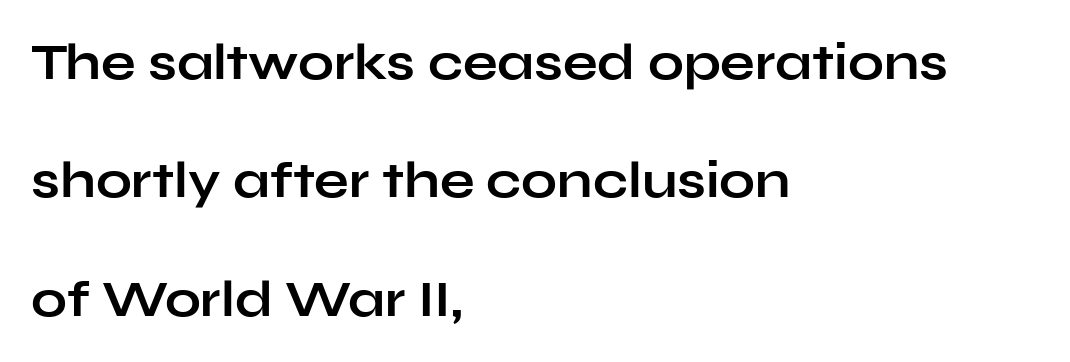
{"serif": "no", "italic": "no", "bold": "yes", "weight": "bold", "width": "wide", "stroke_contrast": "low", "x_height": "medium", "monospaced": "no", "underline": "no", "align": "left", "line_spacing": "loose", "line_spacing_ratio": 2.32, "letter_spacing": "normal", "letter_spacing_em": 0.0, "glyph_px": 51}
